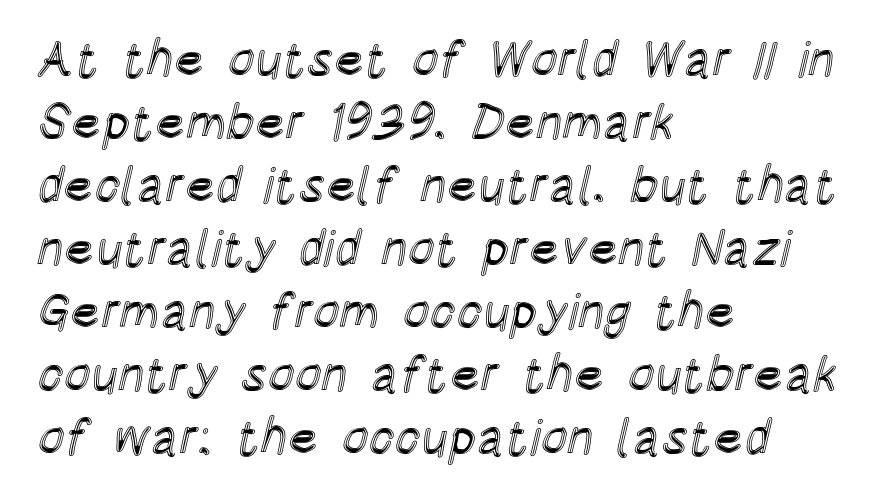
Q: Is the text italic (slanted)? A: Yes.
Q: Is the text underlined? A: No.
Q: How is the paragraph aligned? A: Left-aligned.
Q: Is the spacing between letters normal or unusually wide? A: Normal.
Q: Is the spacing between lines tight, normal or loose? A: Normal.
Q: Width (condensed, normal, or wide)? A: Condensed.
Q: x-height? A: Large.
Q: Monospaced? A: No.
